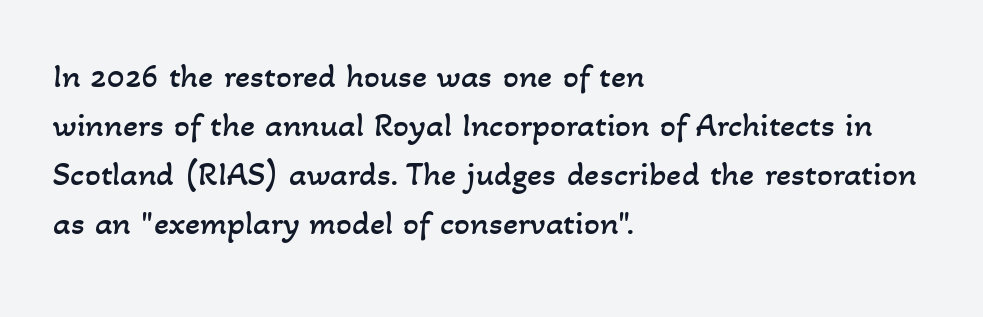
Q: Is the text bold? A: No.
Q: Is the text underlined? A: No.
Q: How is the paragraph aligned? A: Left-aligned.
Q: Is the spacing between letters normal or unusually wide? A: Normal.
Q: Is the spacing between lines tight, normal or loose? A: Normal.
Q: Width (condensed, normal, or wide)? A: Normal.
Q: Stroke contrast? A: Low.
Q: x-height? A: Small.
Q: Monospaced? A: No.
